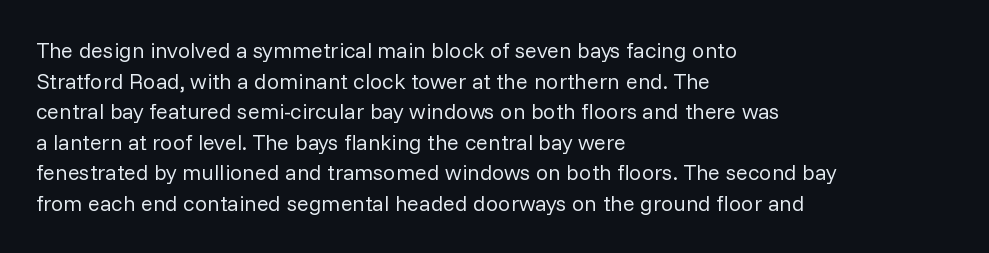
{"italic": "no", "bold": "no", "underline": "no", "align": "left", "line_spacing": "normal", "line_spacing_ratio": 1.39, "letter_spacing": "normal", "letter_spacing_em": 0.0, "glyph_px": 22}
